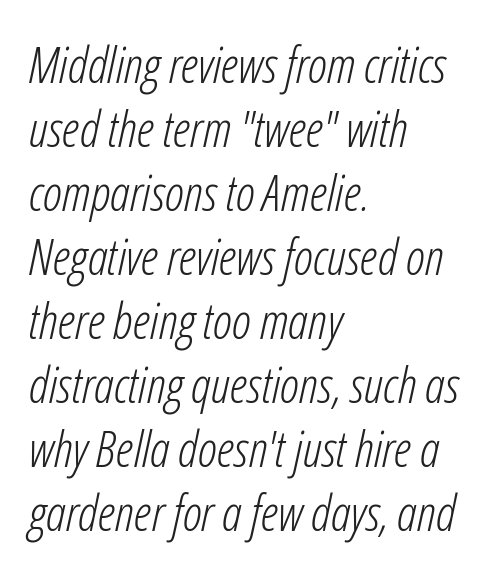
The image shows 50 px light, condensed type, italic (leaning right); set left-aligned, normal line spacing (1.28x), normal letter spacing, not underlined; low stroke contrast and a medium x-height.
